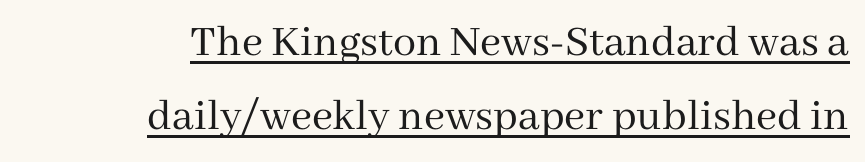
The image shows 46 px regular-weight serif type, upright; set right-aligned, normal line spacing (1.61x), normal letter spacing, underlined; medium stroke contrast and a medium x-height.
